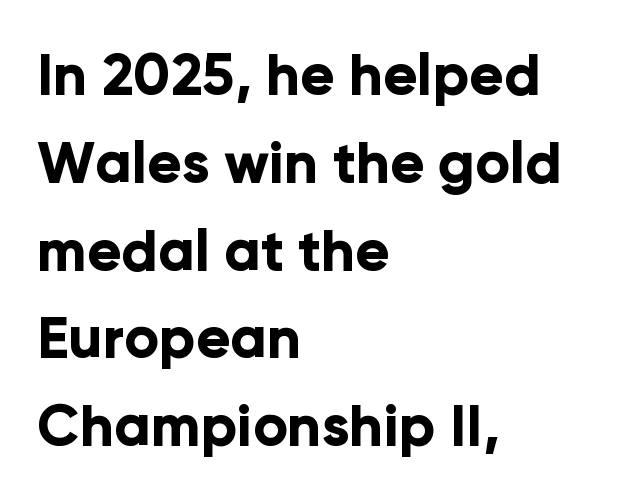
Q: Is the text bold? A: Yes.
Q: Is the text italic (slanted)? A: No, it is upright.
Q: Is the typeface a serif or a sans-serif typeface? A: Sans-serif.
Q: Is the text underlined? A: No.
Q: How is the paragraph aligned? A: Left-aligned.
Q: Is the spacing between letters normal or unusually wide? A: Normal.
Q: Is the spacing between lines tight, normal or loose? A: Normal.
Q: Width (condensed, normal, or wide)? A: Normal.
Q: Stroke contrast? A: Low.
Q: x-height? A: Medium.
Q: Monospaced? A: No.
